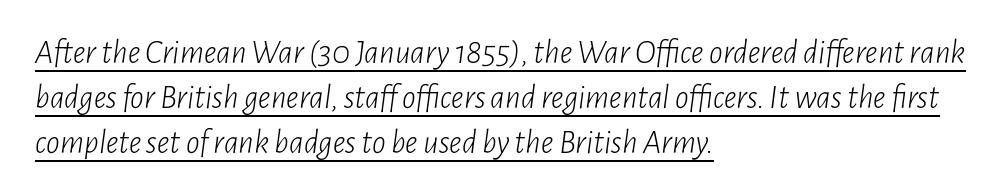
Q: Is the text bold? A: No.
Q: Is the text italic (slanted)? A: Yes, it leans right by about 7 degrees.
Q: Is the text underlined? A: Yes.
Q: How is the paragraph aligned? A: Left-aligned.
Q: Is the spacing between letters normal or unusually wide? A: Normal.
Q: Is the spacing between lines tight, normal or loose? A: Normal.
Q: Width (condensed, normal, or wide)? A: Condensed.
Q: Stroke contrast? A: Low.
Q: x-height? A: Medium.
Q: Monospaced? A: No.
